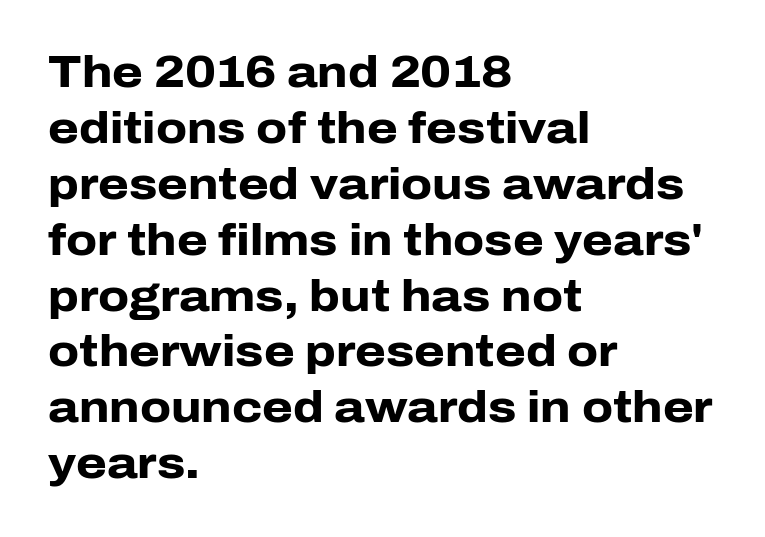
In terms of letterform style, serifs are entirely absent. Evenly set lines give the paragraph a standard silhouette. Letters rest on an invisible, unmarked baseline. Words appear dense and cohesive because spacing is normal.
